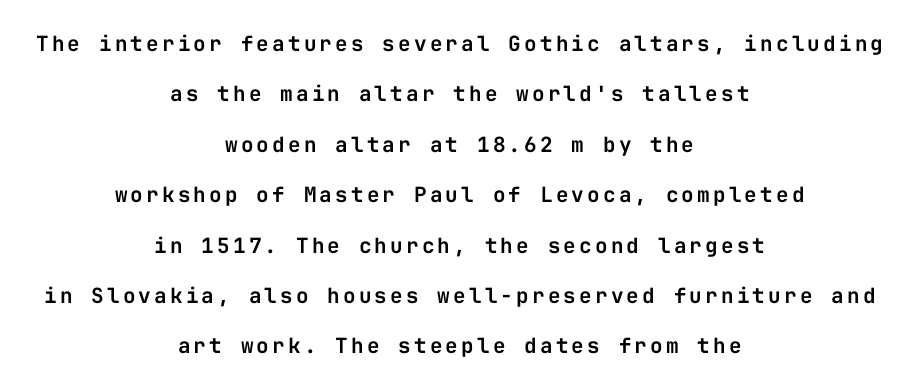
{"italic": "no", "underline": "no", "align": "center", "line_spacing": "loose", "line_spacing_ratio": 2.4, "glyph_px": 21}
